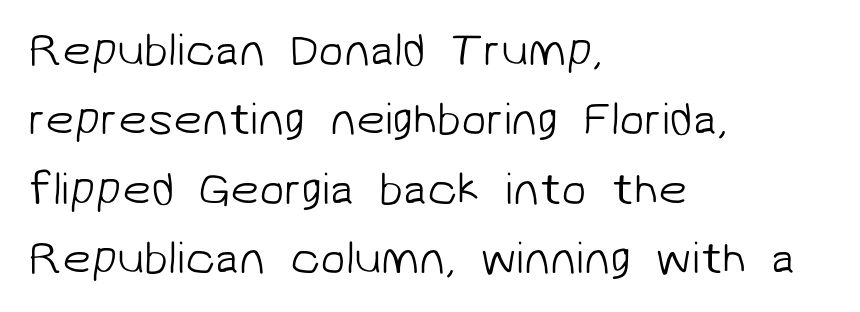
Q: Is the text bold? A: No.
Q: Is the typeface a serif or a sans-serif typeface? A: Sans-serif.
Q: Is the text underlined? A: No.
Q: How is the paragraph aligned? A: Left-aligned.
Q: Is the spacing between letters normal or unusually wide? A: Normal.
Q: Is the spacing between lines tight, normal or loose? A: Normal.
Q: Width (condensed, normal, or wide)? A: Normal.
Q: Stroke contrast? A: Low.
Q: x-height? A: Medium.
Q: Monospaced? A: No.
